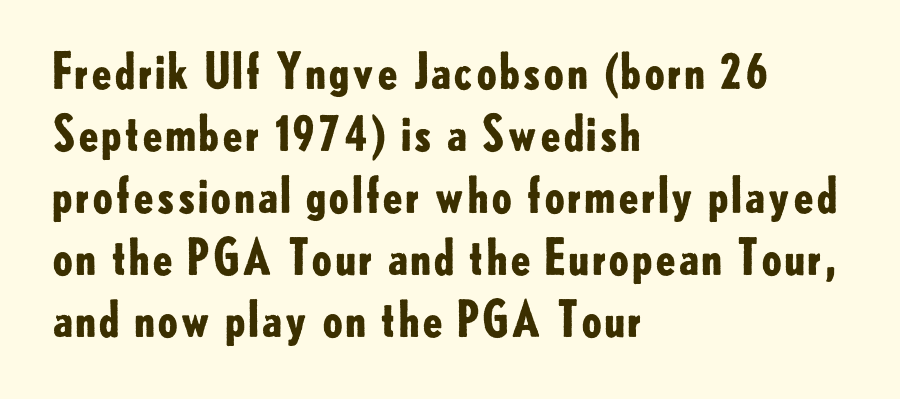
{"serif": "no", "italic": "no", "bold": "yes", "weight": "bold", "width": "normal", "stroke_contrast": "low", "x_height": "small", "monospaced": "no", "underline": "no", "align": "left", "line_spacing": "normal", "line_spacing_ratio": 1.29, "letter_spacing": "normal", "letter_spacing_em": 0.0, "glyph_px": 48}
